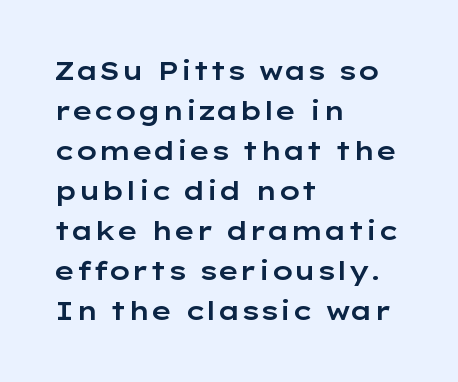
Descender tails drop into unmarked territory. Each word holds together tightly as a unit, with standard inter-letter gaps. Style check: upright. A student would call this left alignment; a typographer would say flush left, rag right. If you measured baseline to baseline, you'd find a middling distance.
